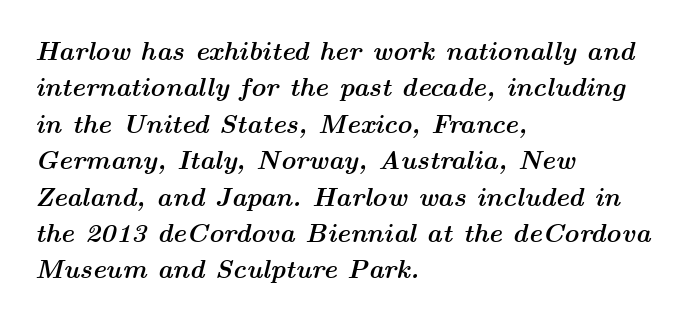
Quick note: underline off. Compared with a centered layout, this one pins lines to the left instead. A dark, heavy texture on the line: the type is bold. Whoever set this chose a conventional vertical rhythm. These lines keep a tight, regular rhythm from letter to letter.
